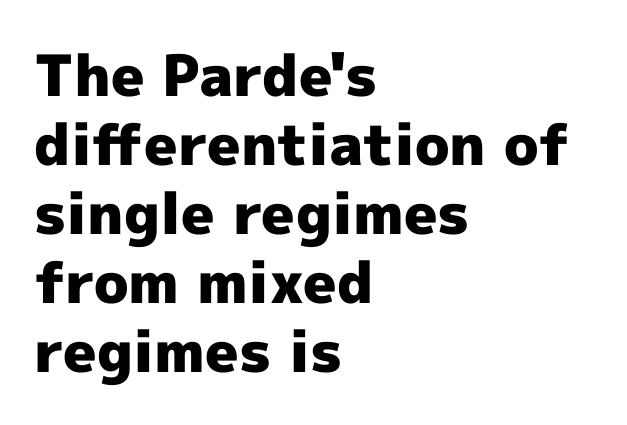
{"serif": "no", "italic": "no", "bold": "yes", "weight": "heavy", "width": "normal", "x_height": "medium", "monospaced": "no", "underline": "no", "align": "left", "line_spacing_ratio": 1.21, "letter_spacing": "normal", "letter_spacing_em": 0.0, "glyph_px": 57}
